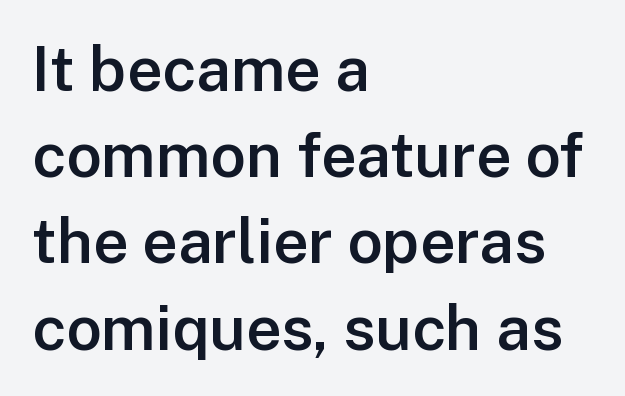
Q: Is the text bold? A: Semi-bold.
Q: Is the text italic (slanted)? A: No, it is upright.
Q: Is the typeface a serif or a sans-serif typeface? A: Sans-serif.
Q: Is the text underlined? A: No.
Q: How is the paragraph aligned? A: Left-aligned.
Q: Is the spacing between letters normal or unusually wide? A: Normal.
Q: Is the spacing between lines tight, normal or loose? A: Normal.
Q: Width (condensed, normal, or wide)? A: Normal.
Q: Stroke contrast? A: Low.
Q: x-height? A: Medium.
Q: Monospaced? A: No.
